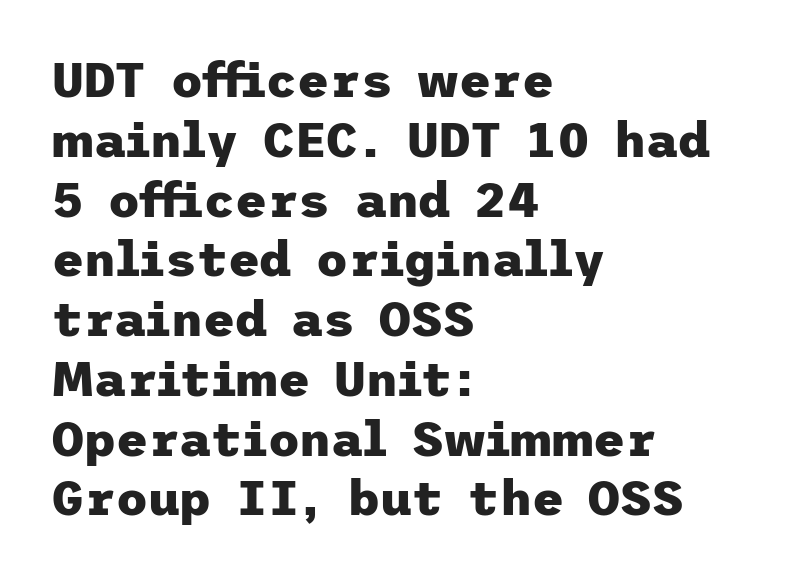
Q: Is the text bold? A: Yes.
Q: Is the text italic (slanted)? A: No, it is upright.
Q: Is the typeface a serif or a sans-serif typeface? A: Sans-serif.
Q: Is the text underlined? A: No.
Q: How is the paragraph aligned? A: Left-aligned.
Q: Is the spacing between letters normal or unusually wide? A: Normal.
Q: Width (condensed, normal, or wide)? A: Normal.
Q: Stroke contrast? A: Low.
Q: x-height? A: Medium.
